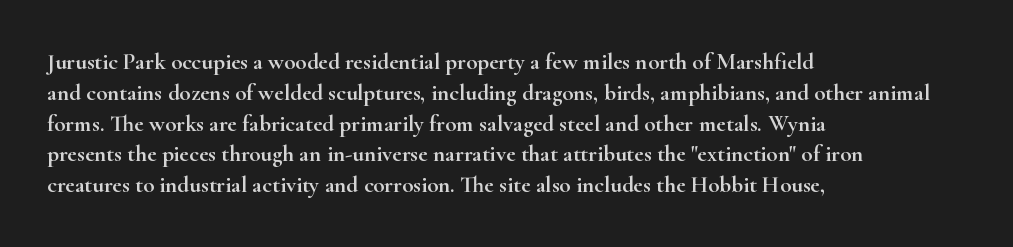
The glyphs are unaccompanied by any horizontal stroke below them. Quick note: not italic, upright. Each word holds together tightly as a unit, with standard inter-letter gaps. The paragraph shown leans on its left margin. Does the leading feel generous? No, just average.
